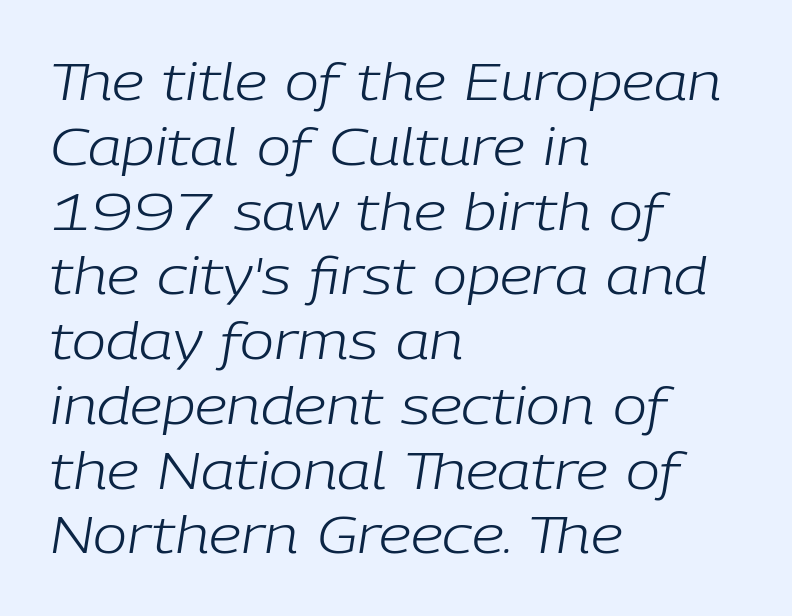
Q: Is the text bold? A: No.
Q: Is the text italic (slanted)? A: Yes, it leans right by about 9 degrees.
Q: Is the text underlined? A: No.
Q: How is the paragraph aligned? A: Left-aligned.
Q: Is the spacing between letters normal or unusually wide? A: Normal.
Q: Is the spacing between lines tight, normal or loose? A: Normal.
Q: Width (condensed, normal, or wide)? A: Normal.
Q: Stroke contrast? A: Low.
Q: x-height? A: Medium.
Q: Monospaced? A: No.
